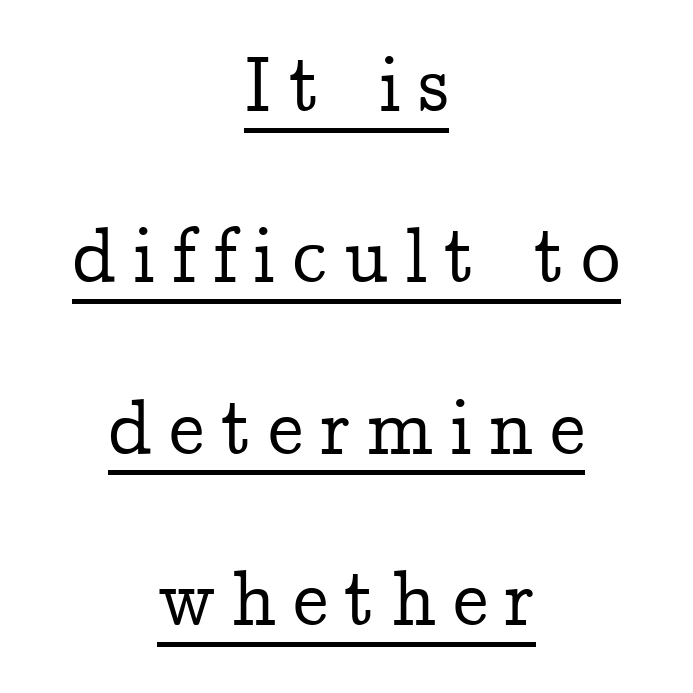
The image shows 79 px serif type, upright; set centered, loose line spacing (2.17x), unusually wide letter spacing (+0.21 em), underlined; low stroke contrast and a medium x-height.
